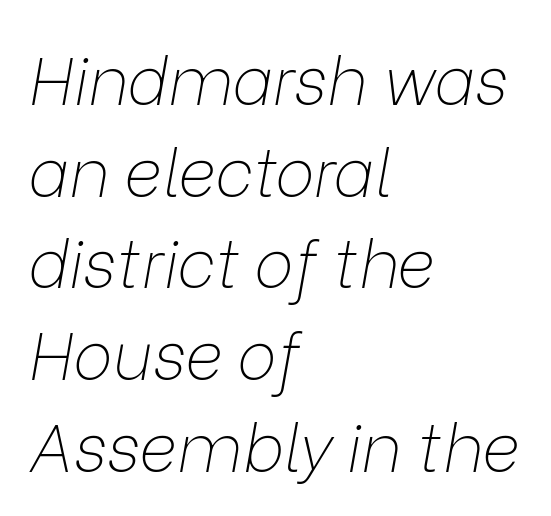
Q: Is the text bold? A: No.
Q: Is the text italic (slanted)? A: Yes, it leans right by about 9 degrees.
Q: Is the text underlined? A: No.
Q: How is the paragraph aligned? A: Left-aligned.
Q: Is the spacing between letters normal or unusually wide? A: Normal.
Q: Is the spacing between lines tight, normal or loose? A: Normal.
Q: Width (condensed, normal, or wide)? A: Normal.
Q: Stroke contrast? A: Low.
Q: x-height? A: Medium.
Q: Monospaced? A: No.
